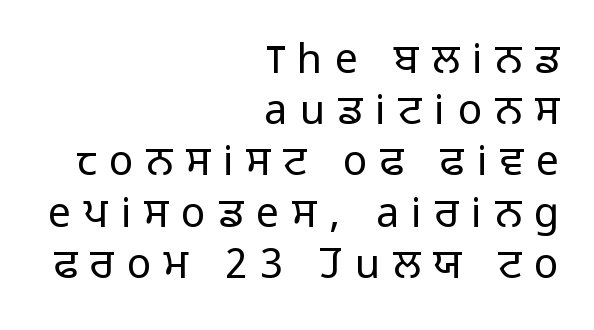
Q: Is the text bold? A: No.
Q: Is the text italic (slanted)? A: No, it is upright.
Q: Is the typeface a serif or a sans-serif typeface? A: Sans-serif.
Q: Is the text underlined? A: No.
Q: How is the paragraph aligned? A: Right-aligned.
Q: Is the spacing between letters normal or unusually wide? A: Unusually wide.
Q: Is the spacing between lines tight, normal or loose? A: Normal.
Q: Width (condensed, normal, or wide)? A: Normal.
Q: Stroke contrast? A: Low.
Q: x-height? A: Medium.
Q: Monospaced? A: No.
